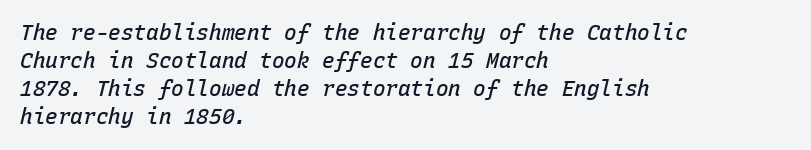
{"italic": "yes", "lean": "right", "slant_degrees": 15, "bold": "semi", "underline": "no", "align": "left", "line_spacing": "normal", "line_spacing_ratio": 1.33, "letter_spacing": "normal", "letter_spacing_em": 0.0, "glyph_px": 21}
